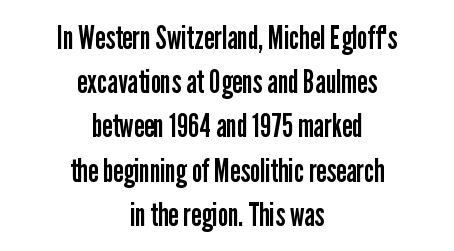
Q: Is the text bold? A: No.
Q: Is the text italic (slanted)? A: No, it is upright.
Q: Is the typeface a serif or a sans-serif typeface? A: Sans-serif.
Q: Is the text underlined? A: No.
Q: How is the paragraph aligned? A: Centered.
Q: Is the spacing between letters normal or unusually wide? A: Normal.
Q: Is the spacing between lines tight, normal or loose? A: Normal.
Q: Width (condensed, normal, or wide)? A: Condensed.
Q: Stroke contrast? A: Low.
Q: x-height? A: Medium.
Q: Monospaced? A: No.
